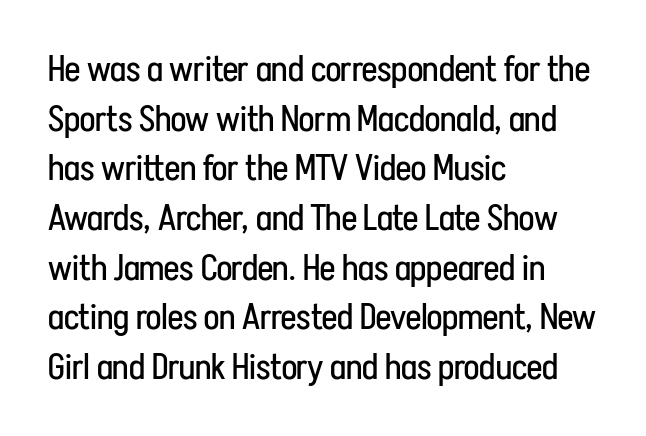
{"serif": "no", "italic": "no", "bold": "no", "weight": "regular", "width": "condensed", "stroke_contrast": "low", "x_height": "medium", "monospaced": "no", "underline": "no", "align": "left", "line_spacing": "normal", "line_spacing_ratio": 1.38, "letter_spacing": "normal", "letter_spacing_em": 0.0, "glyph_px": 36}
